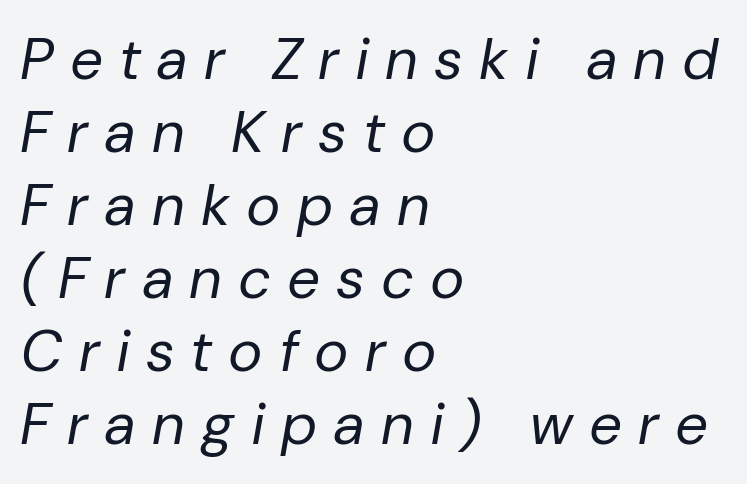
Q: Is the text bold? A: No.
Q: Is the text italic (slanted)? A: Yes, it leans right by about 10 degrees.
Q: Is the text underlined? A: No.
Q: How is the paragraph aligned? A: Left-aligned.
Q: Is the spacing between letters normal or unusually wide? A: Unusually wide.
Q: Is the spacing between lines tight, normal or loose? A: Normal.
Q: Width (condensed, normal, or wide)? A: Normal.
Q: Stroke contrast? A: Low.
Q: x-height? A: Medium.
Q: Monospaced? A: No.
